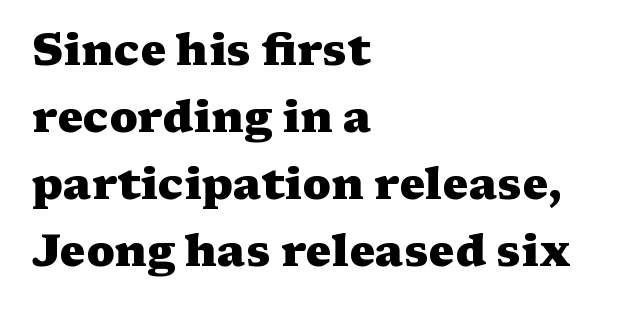
Q: Is the text bold? A: Yes.
Q: Is the text italic (slanted)? A: No, it is upright.
Q: Is the typeface a serif or a sans-serif typeface? A: Serif.
Q: Is the text underlined? A: No.
Q: How is the paragraph aligned? A: Left-aligned.
Q: Is the spacing between letters normal or unusually wide? A: Normal.
Q: Is the spacing between lines tight, normal or loose? A: Normal.
Q: Width (condensed, normal, or wide)? A: Wide.
Q: Stroke contrast? A: Medium.
Q: x-height? A: Medium.
Q: Monospaced? A: No.
